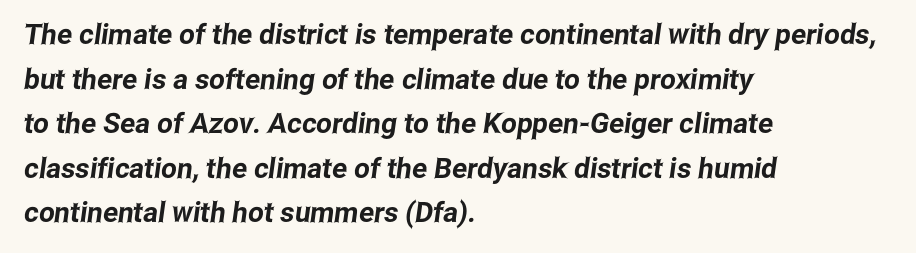
Successive baselines arrive at the customary interval. Look at the bottom of the vertical strokes: they stop flat, with no serifs. The area under the type is left untouched. All the whitespace from short lines collects on the right.
